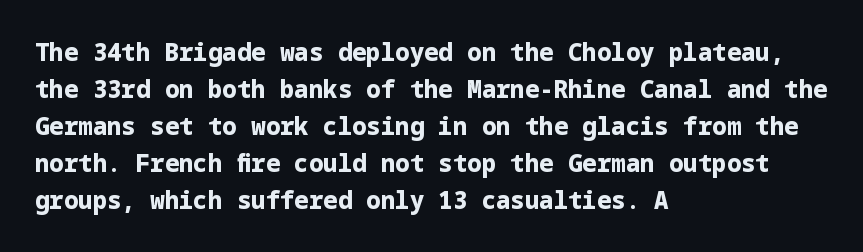
{"italic": "no", "bold": "yes", "underline": "no", "align": "left", "line_spacing": "normal", "line_spacing_ratio": 1.54, "letter_spacing": "normal", "letter_spacing_em": 0.0, "glyph_px": 24}
